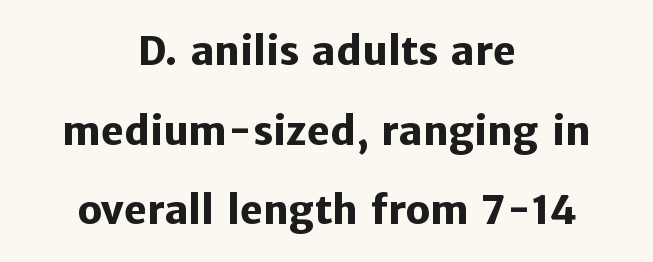
Teacher's note: observe the equal gaps on both sides — that is centered alignment. The strokes are fattened all the way to bold. The zone under the glyphs is completely vacant. How would I describe the line gaps? Wide and relaxed. This sample has the flowing, uneven cadence of proportional lettering.
